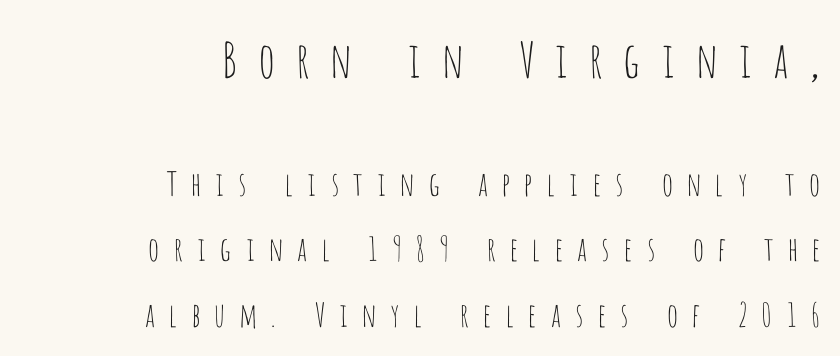
{"serif": "no", "italic": "no", "bold": "no", "weight": "thin", "width": "condensed", "stroke_contrast": "low", "x_height": "large", "monospaced": "no", "underline": "no", "align": "right", "line_spacing": "loose", "line_spacing_ratio": 1.99, "letter_spacing": "wide", "letter_spacing_em": 0.37, "larger_block": "first", "size_ratio": 1.48, "glyph_px": 49}
